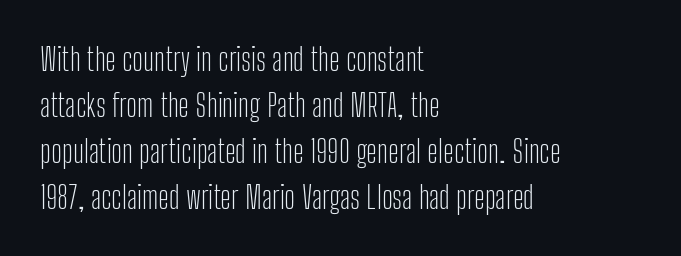
The image shows 31 px light, condensed sans-serif type, upright; set left-aligned, normal line spacing (1.48x), normal letter spacing, not underlined; low stroke contrast and a medium x-height.
